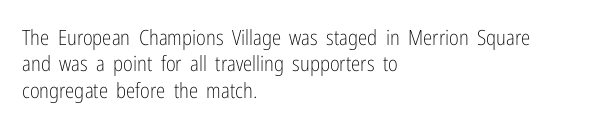
The rendering uses a moderate line-height, typical for paragraphs. Only glyphs here, with clear space below each row. The passage is arranged the way most books set body copy — flush left. Spacing between characters is what you'd get straight out of the box.
